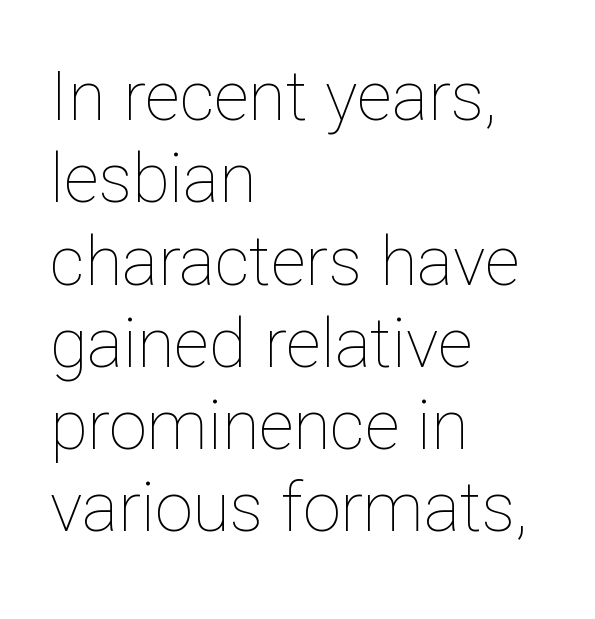
Glyph-to-glyph distance matches everyday printed text. No letter is thick-stroked: the sample isn't bold. Type without underlining. This is the regular roman posture of the typeface.
